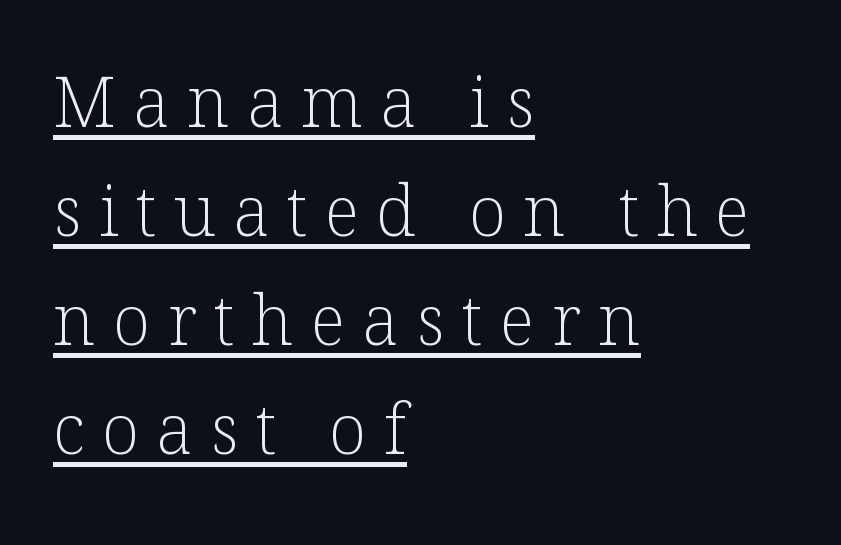
The gaps between neighbouring characters are conspicuously large. The face looks like a standard text weight, possibly lighter. A student would call this left alignment; a typographer would say flush left, rag right. Honestly, the underline is the first thing you notice here. You could not count columns in this text — the font is proportionally spaced.
